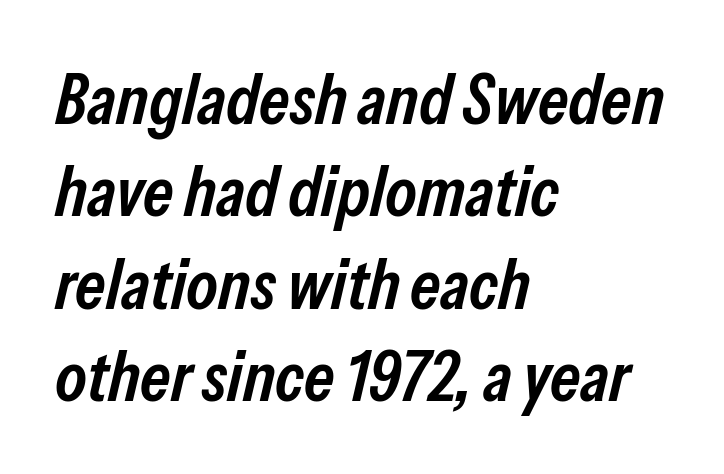
The image shows 71 px semibold, condensed type, italic (leaning right); set left-aligned, normal line spacing (1.3x), normal letter spacing, not underlined; low stroke contrast and a medium x-height.
